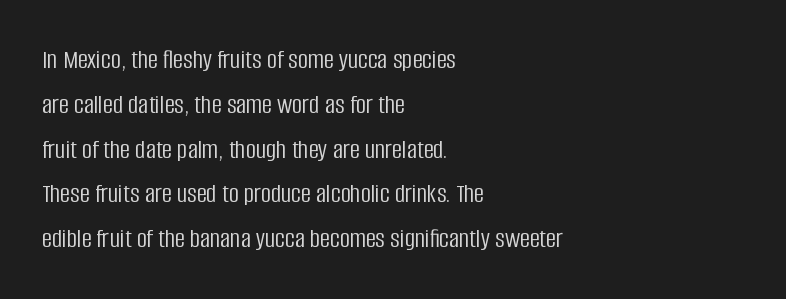
Q: Is the text bold? A: No.
Q: Is the text italic (slanted)? A: No, it is upright.
Q: Is the typeface a serif or a sans-serif typeface? A: Sans-serif.
Q: Is the text underlined? A: No.
Q: How is the paragraph aligned? A: Left-aligned.
Q: Is the spacing between letters normal or unusually wide? A: Normal.
Q: Is the spacing between lines tight, normal or loose? A: Normal.
Q: Width (condensed, normal, or wide)? A: Condensed.
Q: Stroke contrast? A: Low.
Q: x-height? A: Large.
Q: Monospaced? A: No.
